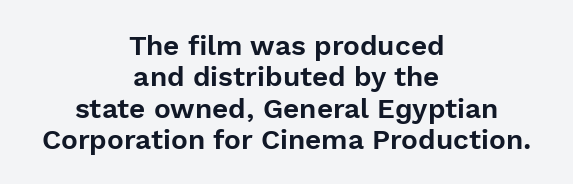
The image shows 28 px sans-serif type, upright; set centered, tight line spacing (1.12x), normal letter spacing, not underlined; a medium x-height.
